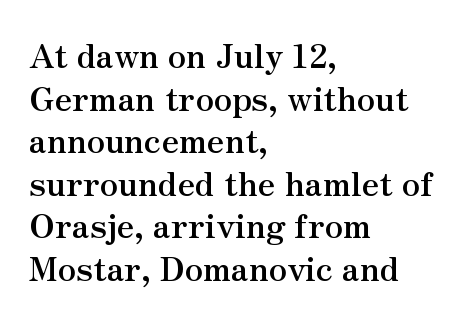
The image shows 33 px semibold serif type, upright; set left-aligned, normal line spacing (1.29x), normal letter spacing, not underlined; medium stroke contrast and a small x-height.
